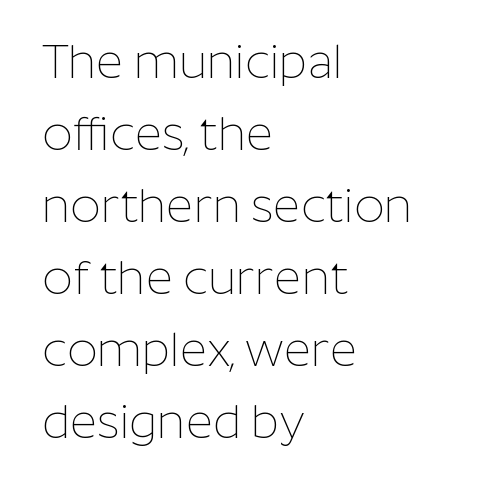
The passage shown is typeset with a sans-serif family. Letters have the restrained weight of plain body copy at most. Each letter keeps its own natural width here, so spacing adapts to shape. The block of text has a typical density, with ordinary space between rows. The gap between lines stays unmarked.
